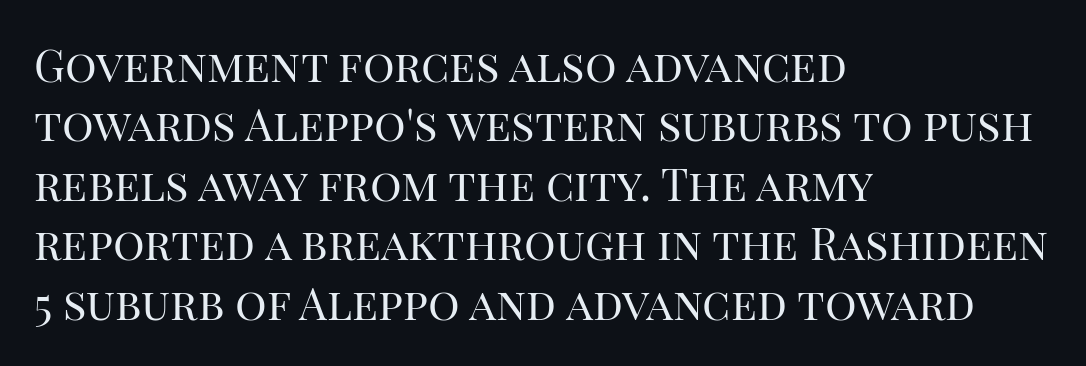
{"serif": "yes", "italic": "no", "bold": "no", "weight": "regular", "width": "normal", "stroke_contrast": "high", "x_height": "large", "monospaced": "no", "underline": "no", "align": "left", "line_spacing": "normal", "line_spacing_ratio": 1.35, "letter_spacing": "normal", "letter_spacing_em": 0.0, "glyph_px": 44}
